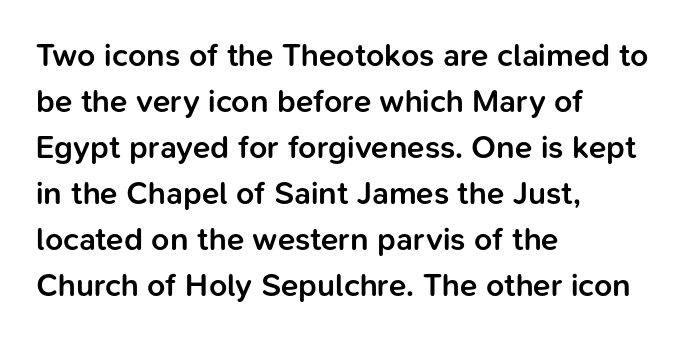
{"serif": "no", "italic": "no", "bold": "semi", "weight": "semibold", "width": "normal", "stroke_contrast": "low", "x_height": "medium", "monospaced": "no", "underline": "no", "align": "left", "line_spacing": "normal", "line_spacing_ratio": 1.44, "letter_spacing": "normal", "letter_spacing_em": 0.0, "glyph_px": 32}
